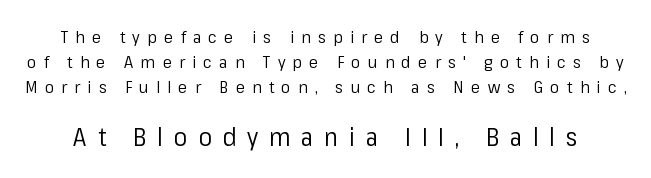
{"italic": "no", "bold": "no", "underline": "no", "line_spacing": "normal", "line_spacing_ratio": 1.47, "letter_spacing": "wide", "letter_spacing_em": 0.43, "larger_block": "second", "size_ratio": 1.47, "glyph_px": 25}
